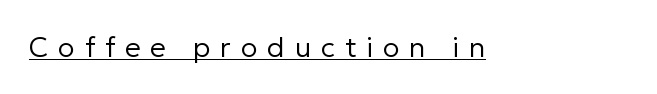
The image shows 28 px regular-weight sans-serif type, upright; set unusually wide letter spacing (+0.35 em), underlined; low stroke contrast and a medium x-height.
